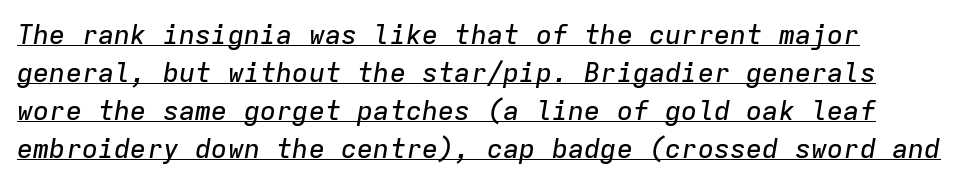
Q: Is the text italic (slanted)? A: Yes, it leans right by about 9 degrees.
Q: Is the text underlined? A: Yes.
Q: Is the spacing between letters normal or unusually wide? A: Normal.
Q: Is the spacing between lines tight, normal or loose? A: Normal.
